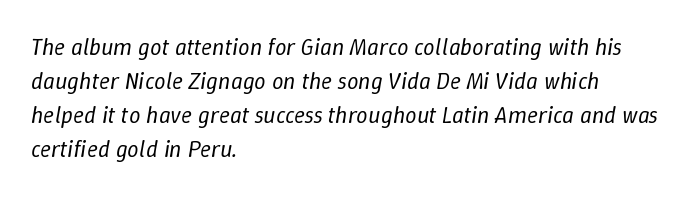
Would a proofreader flag this as italicized? Yes. The rendering keeps characters at their native spacing. Is the type heavy? It reads as light-to-regular instead. Which margin do the lines hug? The left one — the right edge is uneven. The passage shown is not underscored anywhere. One glance says typical: line gaps are just what's usual.
